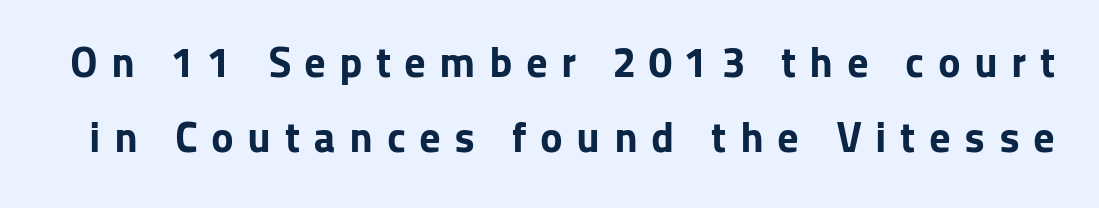
The image shows 43 px bold sans-serif type, upright; set line spacing 1.75x, unusually wide letter spacing (+0.31 em), not underlined; low stroke contrast and a medium x-height.
